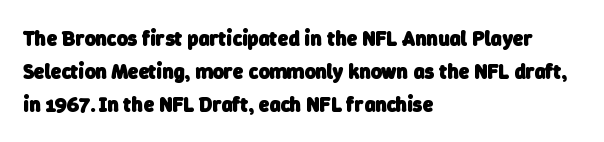
Q: Is the text bold? A: Yes.
Q: Is the text underlined? A: No.
Q: How is the paragraph aligned? A: Left-aligned.
Q: Is the spacing between letters normal or unusually wide? A: Normal.
Q: Is the spacing between lines tight, normal or loose? A: Normal.
